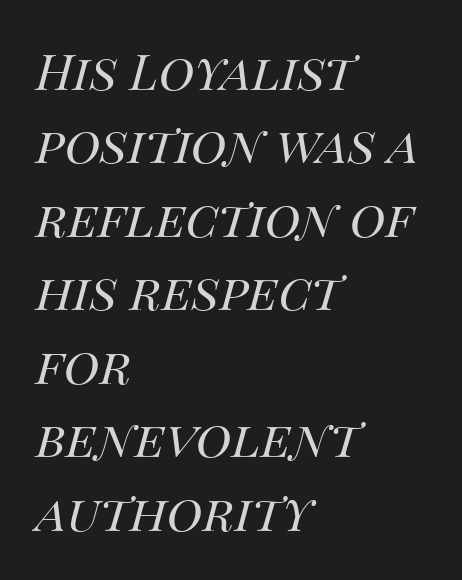
The image shows 49 px regular-weight type, italic (leaning right); set left-aligned, normal line spacing (1.5x), normal letter spacing, not underlined; medium stroke contrast and a large x-height.
